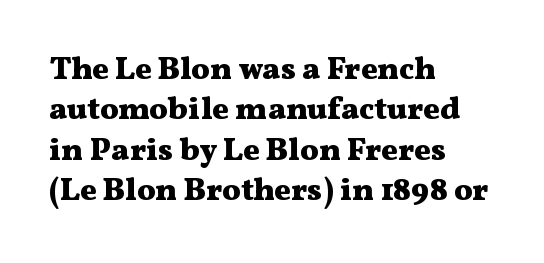
Q: Is the text bold? A: Yes.
Q: Is the text italic (slanted)? A: No, it is upright.
Q: Is the typeface a serif or a sans-serif typeface? A: Serif.
Q: Is the text underlined? A: No.
Q: How is the paragraph aligned? A: Left-aligned.
Q: Is the spacing between letters normal or unusually wide? A: Normal.
Q: Is the spacing between lines tight, normal or loose? A: Normal.
Q: Width (condensed, normal, or wide)? A: Wide.
Q: Stroke contrast? A: Medium.
Q: x-height? A: Medium.
Q: Monospaced? A: No.
